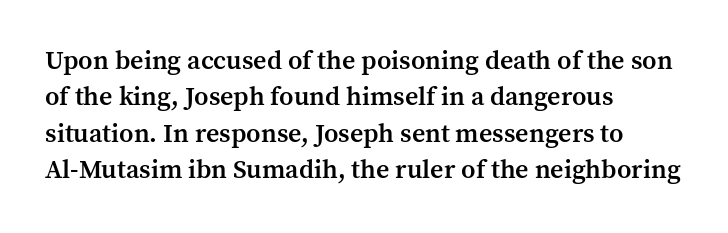
Q: Is the text bold? A: Semi-bold.
Q: Is the text italic (slanted)? A: No, it is upright.
Q: Is the text underlined? A: No.
Q: How is the paragraph aligned? A: Left-aligned.
Q: Is the spacing between letters normal or unusually wide? A: Normal.
Q: Is the spacing between lines tight, normal or loose? A: Normal.
